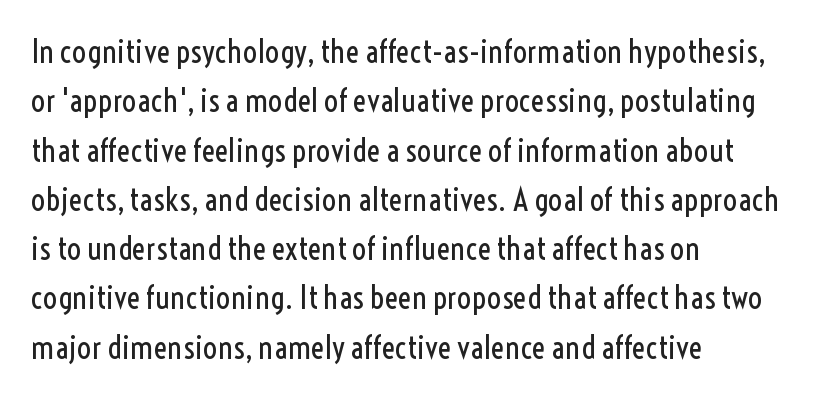
The image shows 32 px regular-weight, condensed sans-serif type, upright; set left-aligned, normal line spacing (1.54x), normal letter spacing, not underlined; a medium x-height.
